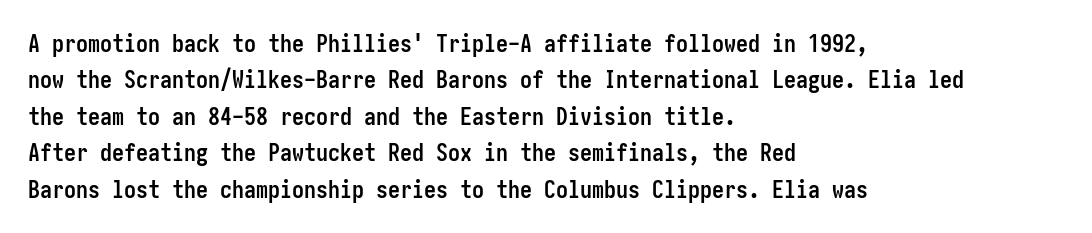
The designer left line spacing at the default. The horizontal fit of the characters is conventional and even. The specimen reads as upright at a glance. The passage shown is not underscored anywhere. The letters are bold, with thick, heavy strokes.
